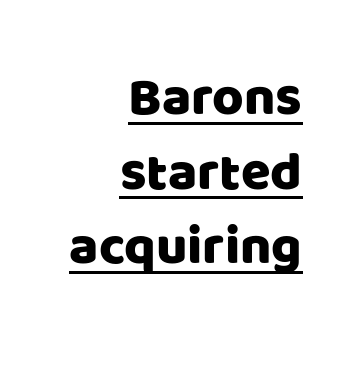
Look at the bottom of the vertical strokes: they stop flat, with no serifs. The glyphs are accompanied by a horizontal stroke just below them. How would I describe the line gaps? Plain and ordinary. Think of a printed novel: that variable character pitch is what you see here.
